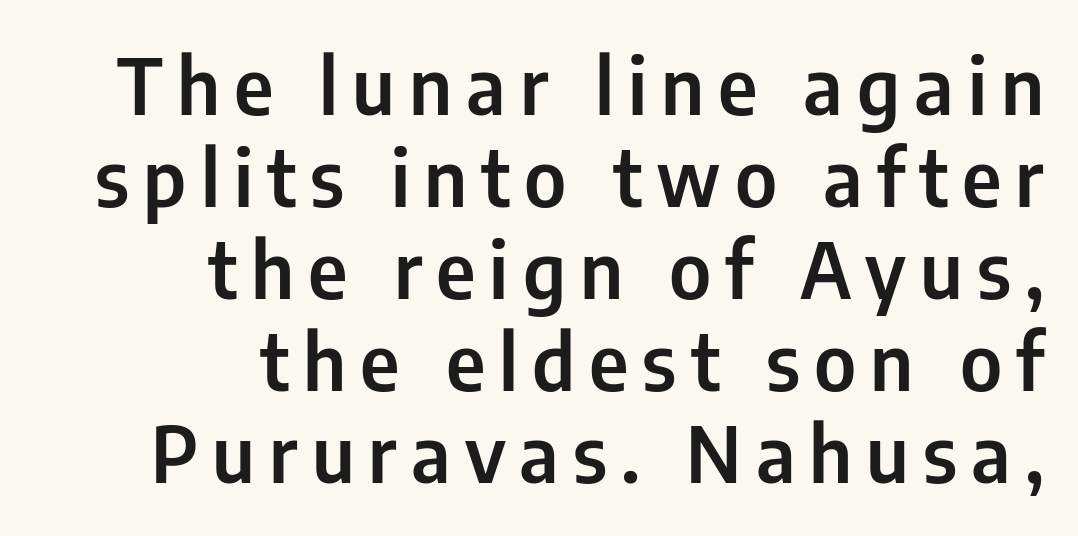
Q: Is the text italic (slanted)? A: No, it is upright.
Q: Is the typeface a serif or a sans-serif typeface? A: Sans-serif.
Q: Is the text underlined? A: No.
Q: How is the paragraph aligned? A: Right-aligned.
Q: Width (condensed, normal, or wide)? A: Condensed.
Q: Stroke contrast? A: Low.
Q: x-height? A: Medium.
Q: Monospaced? A: No.
